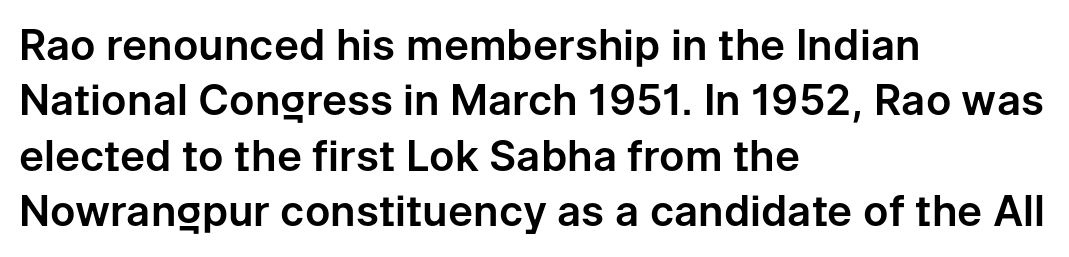
The image shows 42 px sans-serif type, upright; set left-aligned, normal line spacing (1.32x), normal letter spacing, not underlined; low stroke contrast and a medium x-height.
